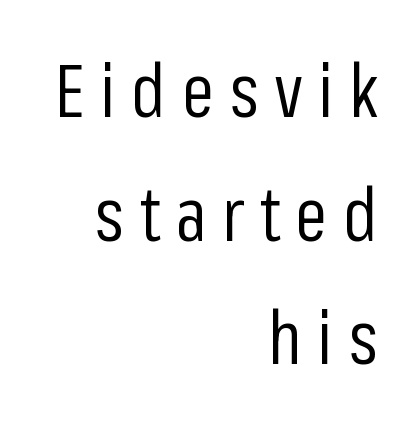
Q: Is the text bold? A: No.
Q: Is the text italic (slanted)? A: No, it is upright.
Q: Is the typeface a serif or a sans-serif typeface? A: Sans-serif.
Q: Is the text underlined? A: No.
Q: How is the paragraph aligned? A: Right-aligned.
Q: Is the spacing between letters normal or unusually wide? A: Unusually wide.
Q: Is the spacing between lines tight, normal or loose? A: Normal.
Q: Width (condensed, normal, or wide)? A: Condensed.
Q: Stroke contrast? A: Low.
Q: x-height? A: Medium.
Q: Monospaced? A: No.
